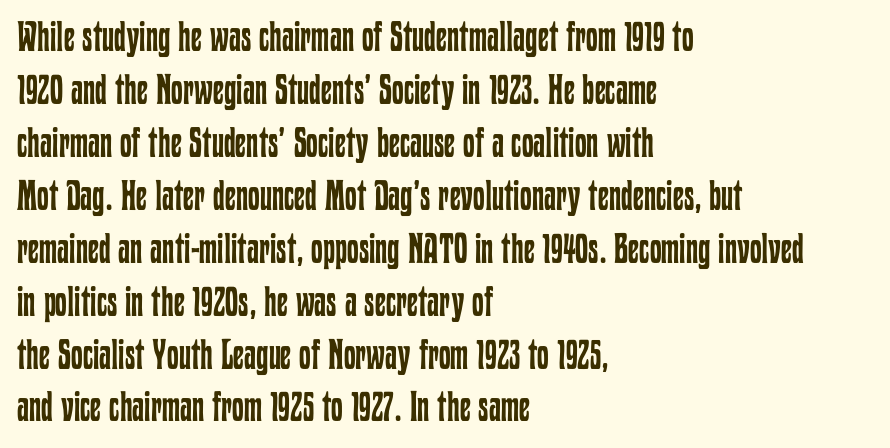
{"italic": "no", "bold": "no", "weight": "regular", "width": "condensed", "stroke_contrast": "low", "x_height": "medium", "monospaced": "no", "underline": "no", "align": "left", "line_spacing": "normal", "line_spacing_ratio": 1.26, "letter_spacing": "normal", "letter_spacing_em": 0.0, "glyph_px": 42}
